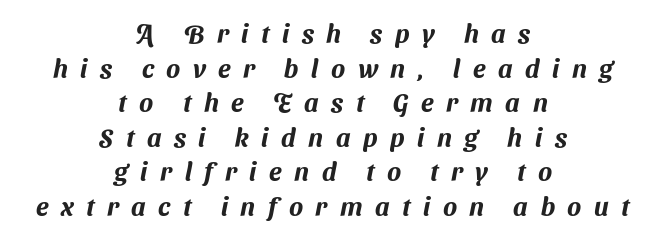
The image shows 26 px text type; set centered, normal line spacing (1.33x), unusually wide letter spacing (+0.48 em), not underlined.
